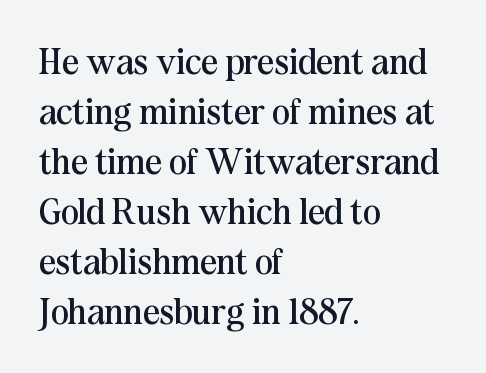
Notice how descenders clear the ascenders below comfortably — that's standard leading. Underline: absent. Tall strokes in this sample are plumb rather than angled. Letterform terminals end in serifs throughout the passage. You could not count columns in this text — the font is proportionally spaced. Each line starts at the same left margin while the right side varies.
